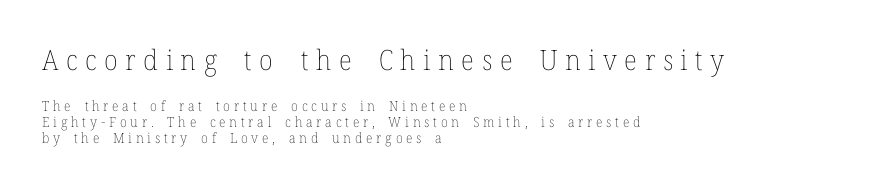
Q: Is the text bold? A: No.
Q: Is the text italic (slanted)? A: No, it is upright.
Q: Is the text underlined? A: No.
Q: How is the paragraph aligned? A: Left-aligned.
Q: Is the spacing between letters normal or unusually wide? A: Unusually wide.
Q: Which block of text is set in a larger size, the first (top) or the second (bottom)? A: The first (top) one.
Q: Width (condensed, normal, or wide)? A: Normal.
Q: Stroke contrast? A: Low.
Q: x-height? A: Medium.
Q: Monospaced? A: No.
